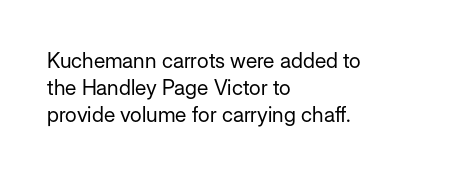
The image shows 21 px text type, upright; set left-aligned, normal line spacing (1.28x), normal letter spacing, not underlined.
